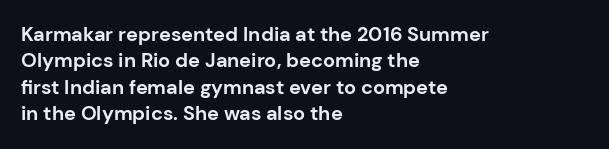
The image shows 20 px bold type, upright; set left-aligned, normal line spacing (1.32x), normal letter spacing, not underlined.
